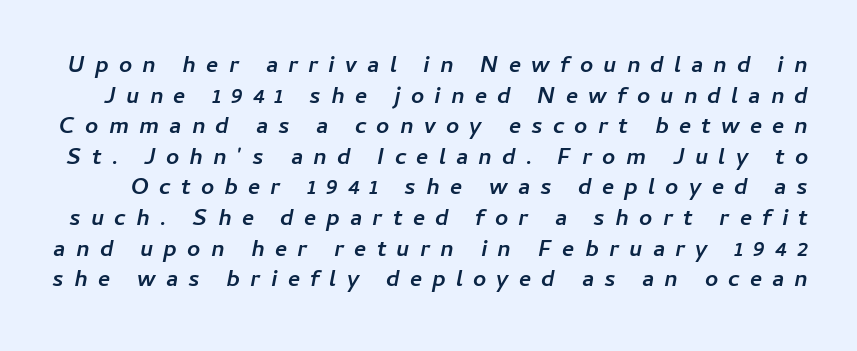
{"italic": "yes", "lean": "right", "slant_degrees": 11, "bold": "yes", "underline": "no", "line_spacing": "normal", "line_spacing_ratio": 1.33, "letter_spacing": "wide", "letter_spacing_em": 0.44, "glyph_px": 23}
